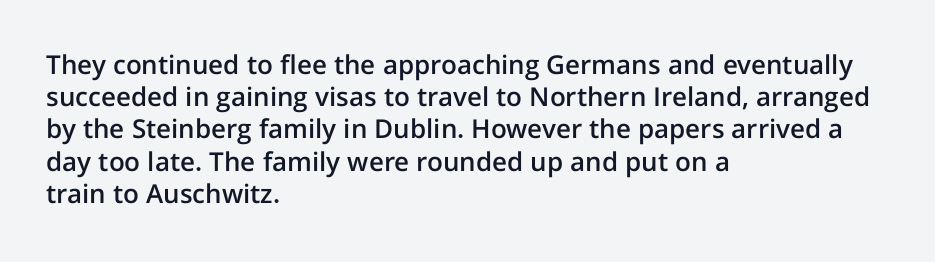
{"italic": "no", "bold": "semi", "underline": "no", "align": "left", "line_spacing_ratio": 1.24, "letter_spacing": "normal", "letter_spacing_em": 0.0, "glyph_px": 26}
